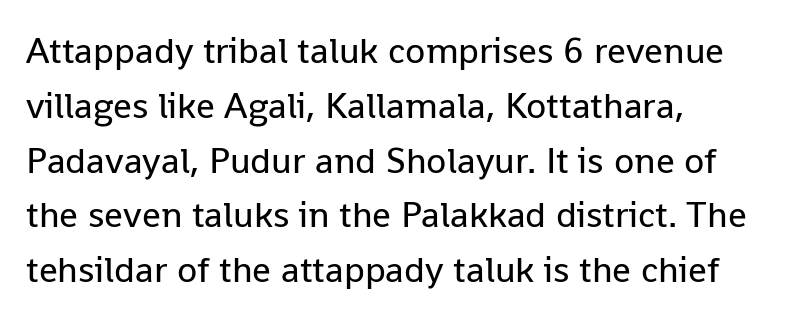
The image shows 37 px regular-weight sans-serif type, upright; set left-aligned, normal line spacing (1.48x), normal letter spacing, not underlined; low stroke contrast and a medium x-height.
